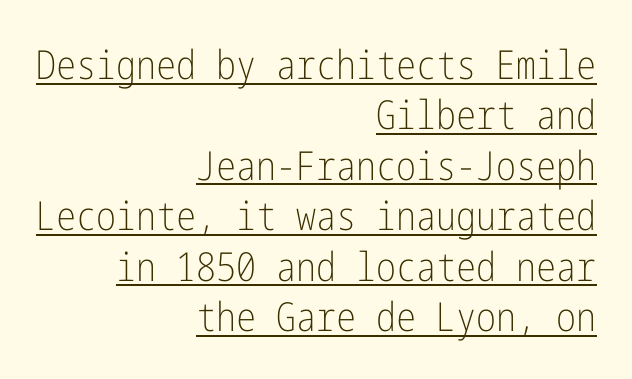
The image shows 40 px light, condensed sans-serif type, upright; set right-aligned, normal line spacing (1.26x), normal letter spacing, underlined; low stroke contrast and a medium x-height.
